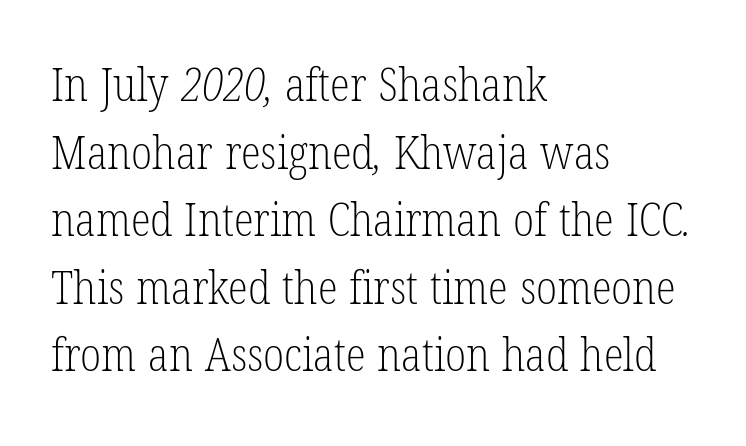
Q: Is the text bold? A: No.
Q: Is the typeface a serif or a sans-serif typeface? A: Serif.
Q: Is the text underlined? A: No.
Q: How is the paragraph aligned? A: Left-aligned.
Q: Is the spacing between letters normal or unusually wide? A: Normal.
Q: Is the spacing between lines tight, normal or loose? A: Normal.
Q: Width (condensed, normal, or wide)? A: Condensed.
Q: Stroke contrast? A: Low.
Q: x-height? A: Medium.
Q: Monospaced? A: No.
